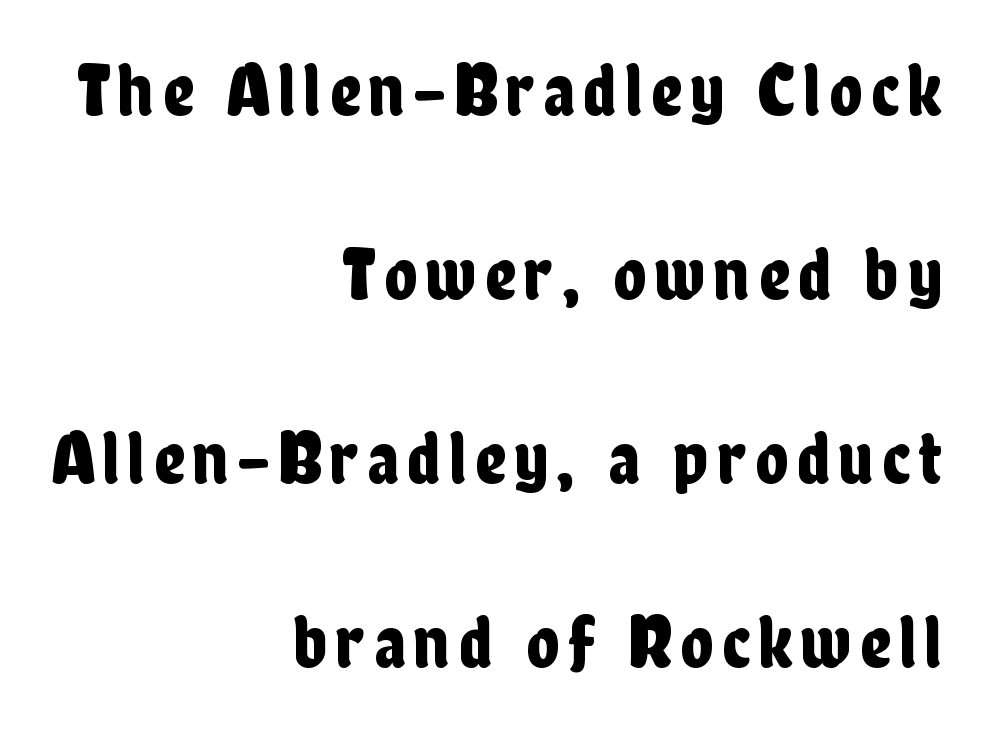
{"serif": "no", "italic": "no", "width": "condensed", "stroke_contrast": "low", "x_height": "medium", "monospaced": "no", "underline": "no", "align": "right", "line_spacing": "loose", "line_spacing_ratio": 2.42, "glyph_px": 76}
